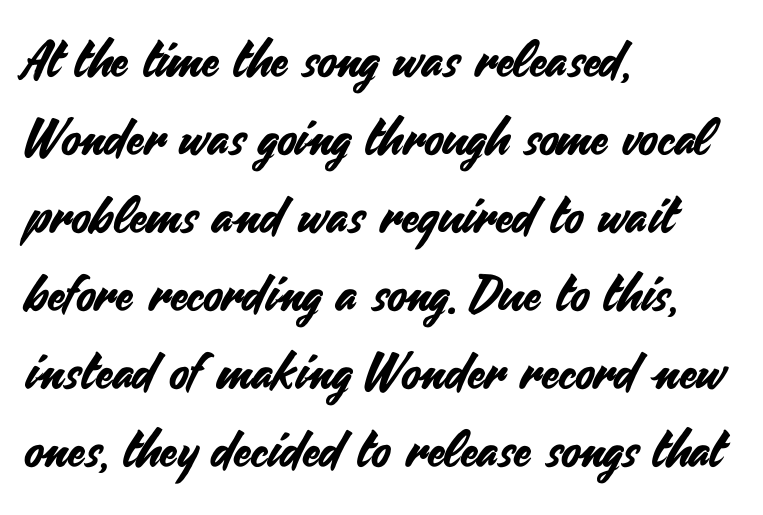
Students, observe: this is what conventionally led text looks like. The rendering uses natural spacing where letterforms have individual widths. The letters carry no serifs — their stems end cleanly without finishing strokes. The paragraph shown leans on its left margin.
